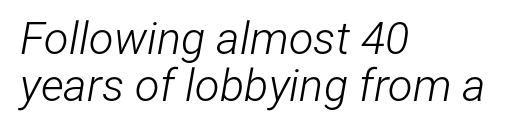
Q: Is the text bold? A: No.
Q: Is the text italic (slanted)? A: Yes, it leans right by about 12 degrees.
Q: Is the text underlined? A: No.
Q: How is the paragraph aligned? A: Left-aligned.
Q: Is the spacing between letters normal or unusually wide? A: Normal.
Q: Is the spacing between lines tight, normal or loose? A: Tight.
Q: Width (condensed, normal, or wide)? A: Condensed.
Q: Stroke contrast? A: Low.
Q: x-height? A: Medium.
Q: Monospaced? A: No.
